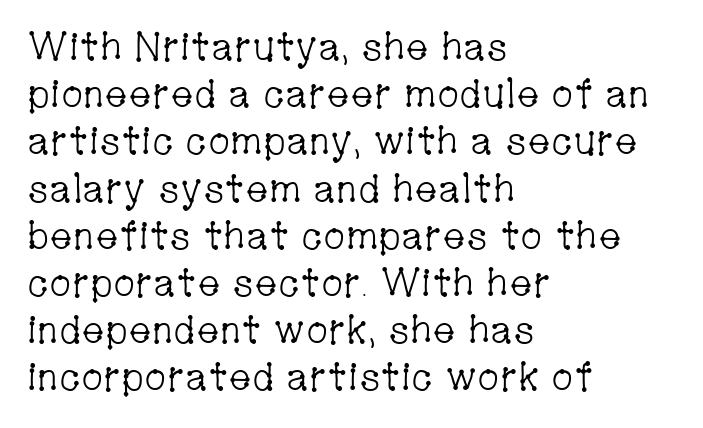
The image shows 39 px light, condensed serif type, upright; set left-aligned, line spacing 1.21x, normal letter spacing, not underlined; low stroke contrast and a medium x-height.
